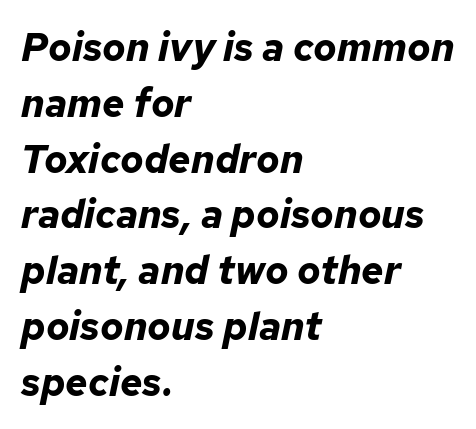
The image shows 39 px bold type, italic (leaning right); set left-aligned, normal line spacing (1.43x), normal letter spacing, not underlined; low stroke contrast and a medium x-height.
